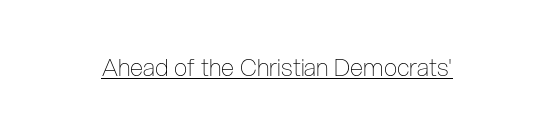
{"italic": "no", "bold": "no", "underline": "yes", "letter_spacing": "normal", "letter_spacing_em": 0.0, "glyph_px": 24}
